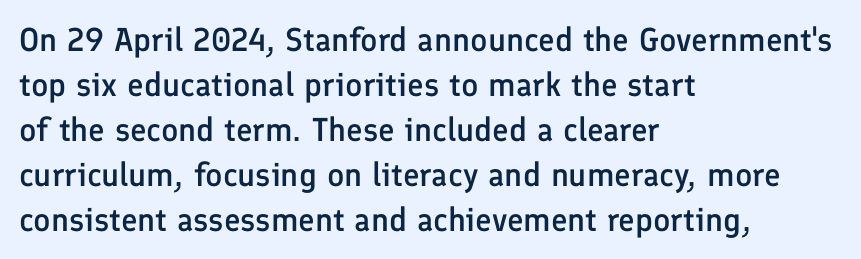
The image shows 33 px semibold sans-serif type, upright; set left-aligned, normal line spacing (1.36x), normal letter spacing, not underlined; low stroke contrast and a medium x-height.
